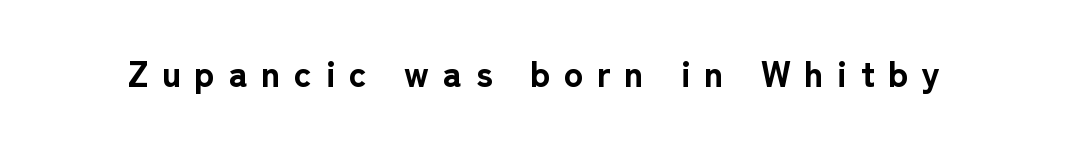
The image shows 36 px bold sans-serif type, upright; set unusually wide letter spacing (+0.38 em), not underlined; low stroke contrast and a medium x-height.
